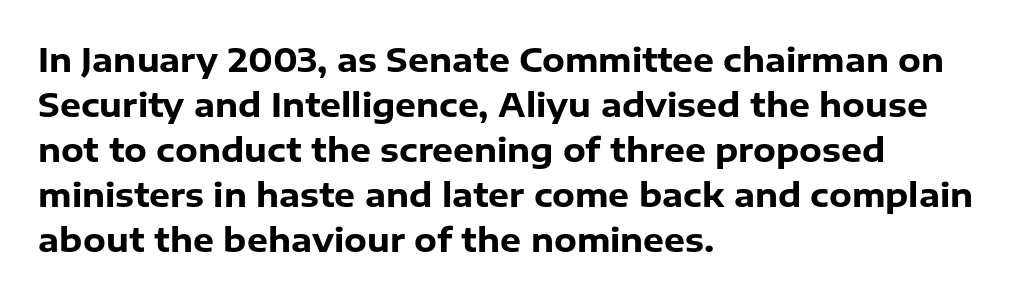
{"serif": "no", "italic": "no", "bold": "yes", "weight": "heavy", "width": "normal", "stroke_contrast": "low", "x_height": "medium", "monospaced": "no", "underline": "no", "align": "left", "line_spacing": "normal", "line_spacing_ratio": 1.36, "letter_spacing": "normal", "letter_spacing_em": 0.0, "glyph_px": 33}
